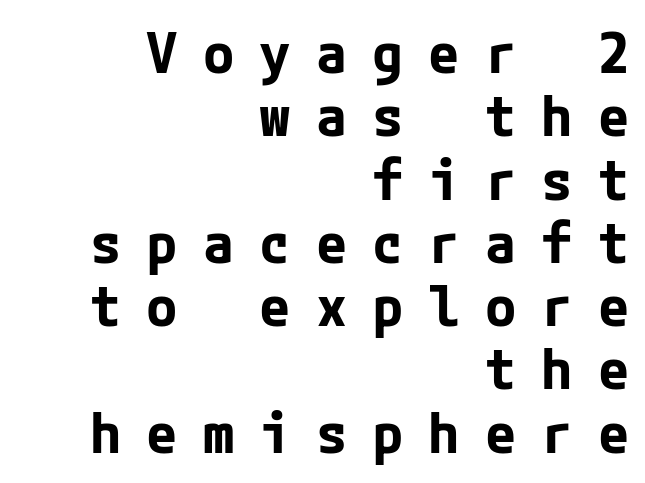
Q: Is the text bold? A: Yes.
Q: Is the text italic (slanted)? A: No, it is upright.
Q: Is the typeface a serif or a sans-serif typeface? A: Sans-serif.
Q: Is the text underlined? A: No.
Q: How is the paragraph aligned? A: Right-aligned.
Q: Is the spacing between letters normal or unusually wide? A: Unusually wide.
Q: Is the spacing between lines tight, normal or loose? A: Tight.
Q: Width (condensed, normal, or wide)? A: Normal.
Q: Stroke contrast? A: Low.
Q: x-height? A: Medium.
